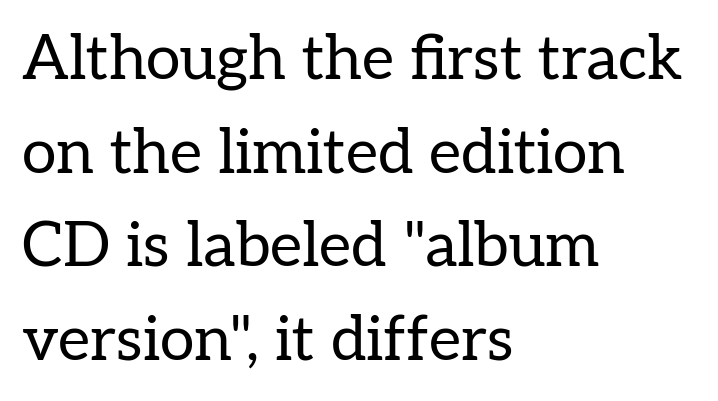
{"serif": "yes", "italic": "no", "bold": "no", "weight": "regular", "width": "normal", "stroke_contrast": "low", "x_height": "medium", "monospaced": "no", "underline": "no", "align": "left", "line_spacing": "normal", "line_spacing_ratio": 1.51, "letter_spacing": "normal", "letter_spacing_em": 0.0, "glyph_px": 62}
